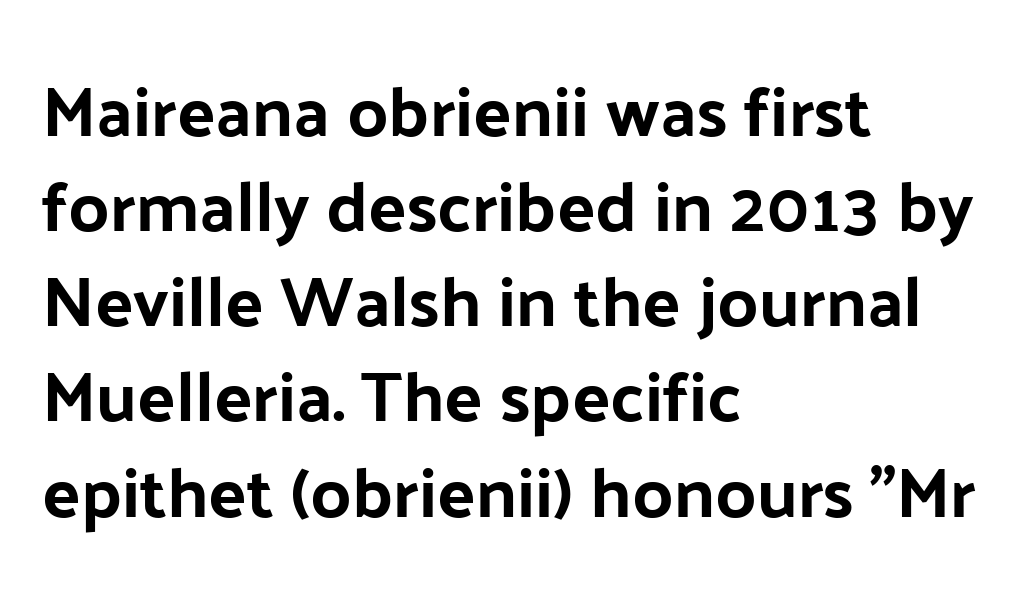
The type is set solid horizontally, with unmodified tracking. Honestly, there is no underline to notice here at all. Summary of vertical rhythm: regular, with standard interline spacing. Think of a printed novel: that variable character pitch is what you see here.
